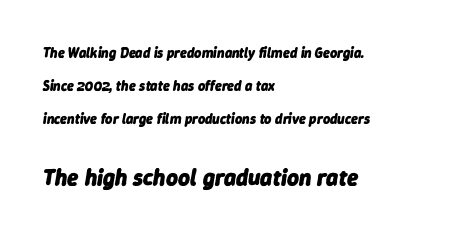
{"italic": "yes", "lean": "right", "slant_degrees": 9, "bold": "yes", "underline": "no", "align": "left", "line_spacing": "loose", "line_spacing_ratio": 2.36, "letter_spacing": "normal", "letter_spacing_em": 0.0, "larger_block": "second", "size_ratio": 1.64, "glyph_px": 23}
